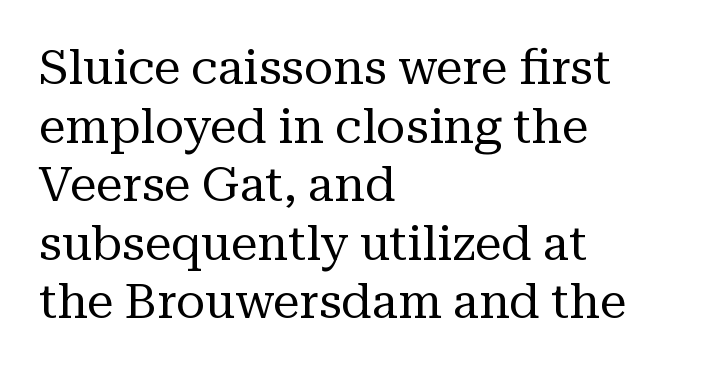
Q: Is the text bold? A: No.
Q: Is the text italic (slanted)? A: No, it is upright.
Q: Is the typeface a serif or a sans-serif typeface? A: Serif.
Q: Is the text underlined? A: No.
Q: How is the paragraph aligned? A: Left-aligned.
Q: Is the spacing between letters normal or unusually wide? A: Normal.
Q: Width (condensed, normal, or wide)? A: Normal.
Q: Stroke contrast? A: Medium.
Q: x-height? A: Medium.
Q: Monospaced? A: No.
